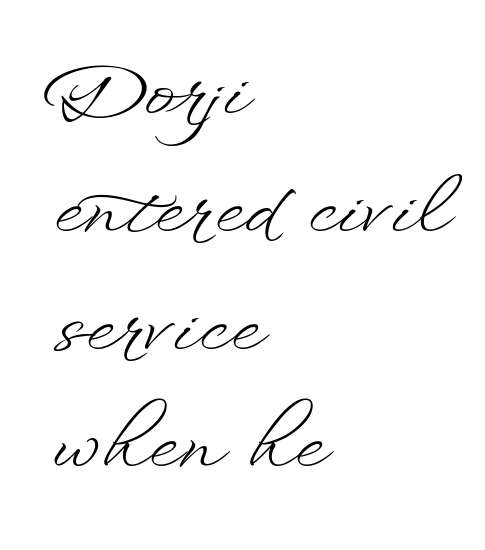
Quick note: interline space is typical. Does extra space separate the letters? No, they use regular spacing. Underline: absent. Visually the block forms a straight wall on the left and a jagged coastline on the right.
